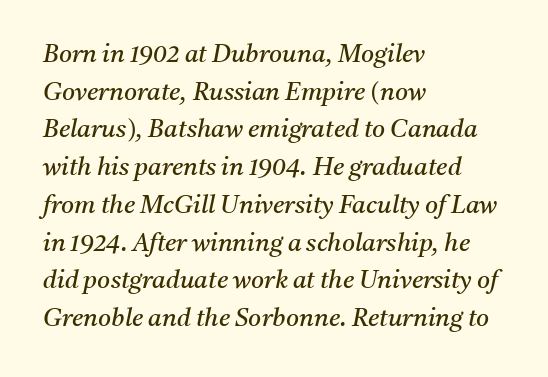
{"italic": "yes", "lean": "right", "slant_degrees": 11, "bold": "no", "underline": "no", "align": "left", "line_spacing": "normal", "line_spacing_ratio": 1.51, "letter_spacing": "normal", "letter_spacing_em": 0.0, "glyph_px": 25}
